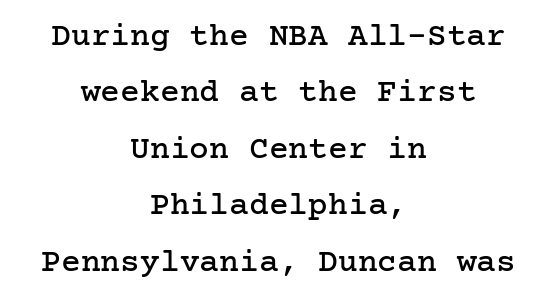
Any mark beneath the type? The region is blank. Inter-character spacing is left at the font's built-in metrics. Posture: vertical. I'd call this a serif setting — the letters wear small feet. The setting favours the middle, as headings and verse often do.
